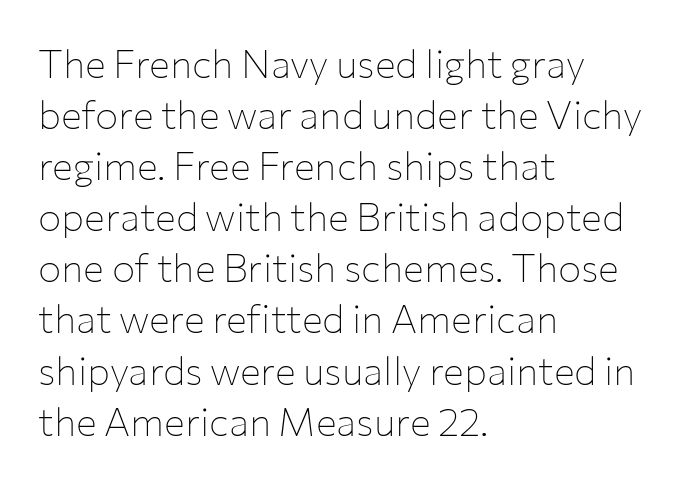
{"serif": "no", "italic": "no", "bold": "no", "weight": "thin", "width": "normal", "stroke_contrast": "low", "x_height": "medium", "monospaced": "no", "underline": "no", "align": "left", "line_spacing": "normal", "line_spacing_ratio": 1.31, "letter_spacing": "normal", "letter_spacing_em": 0.0, "glyph_px": 39}
